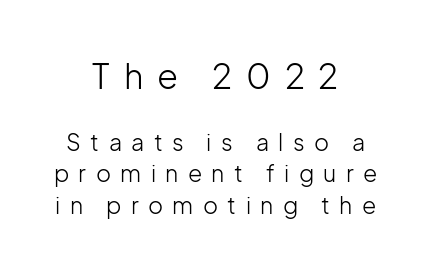
The image shows 34 px light sans-serif type, upright; set centered, normal line spacing (1.37x), unusually wide letter spacing (+0.41 em), not underlined; the first (top) block is 1.48x larger; low stroke contrast and a medium x-height.
